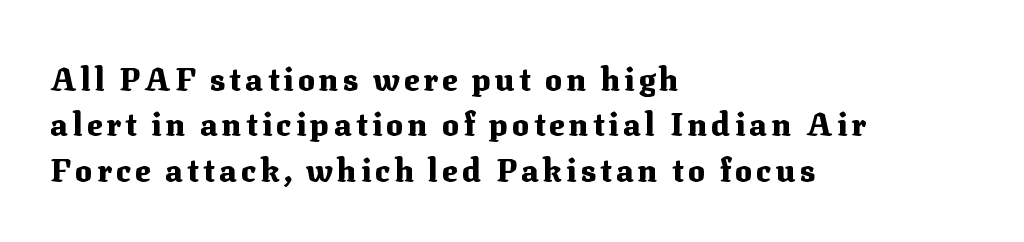
Visually the block forms a straight wall on the left and a jagged coastline on the right. Spacing verdict: proportional, widths tailored to each character. As a designer I'd log this as weight 700, bold. The vertical gap from one line to the next is medium. The passage shown is typeset with a serif family. Type without underlining.
